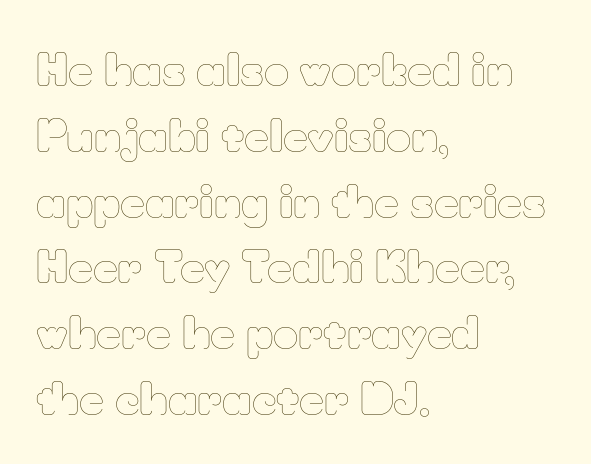
The image shows 43 px thin type, upright; set left-aligned, normal line spacing (1.53x), normal letter spacing, not underlined; low stroke contrast and a small x-height.
